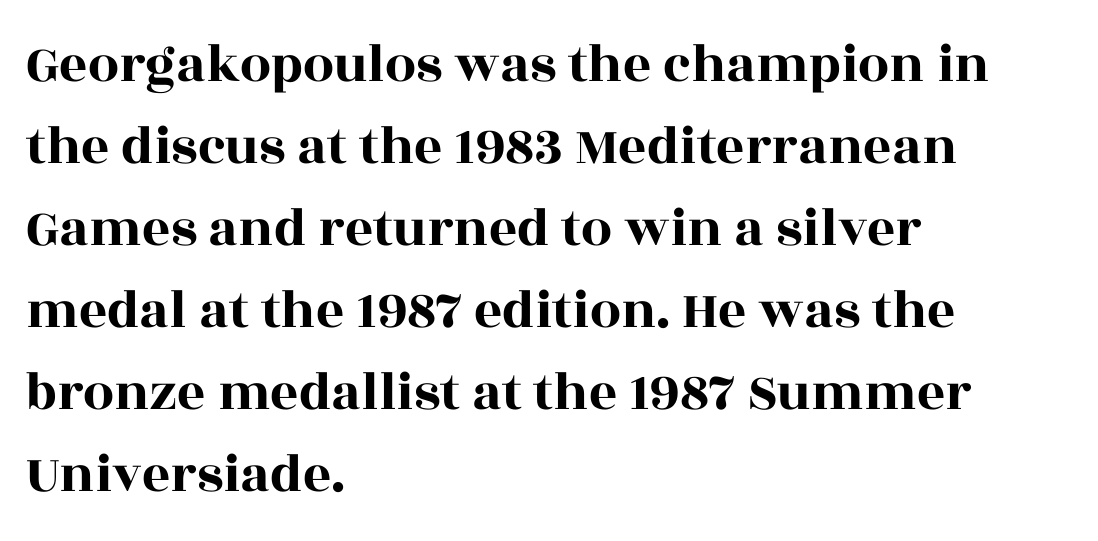
The image shows 55 px wide serif type, upright; set left-aligned, normal line spacing (1.49x), normal letter spacing, not underlined; a large x-height.
